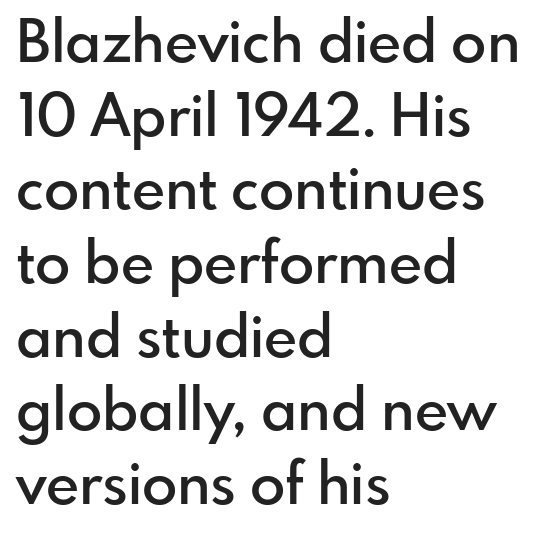
{"serif": "no", "italic": "no", "bold": "semi", "weight": "semibold", "width": "normal", "stroke_contrast": "low", "x_height": "small", "monospaced": "no", "underline": "no", "align": "left", "line_spacing": "normal", "line_spacing_ratio": 1.27, "letter_spacing": "normal", "letter_spacing_em": 0.0, "glyph_px": 58}
